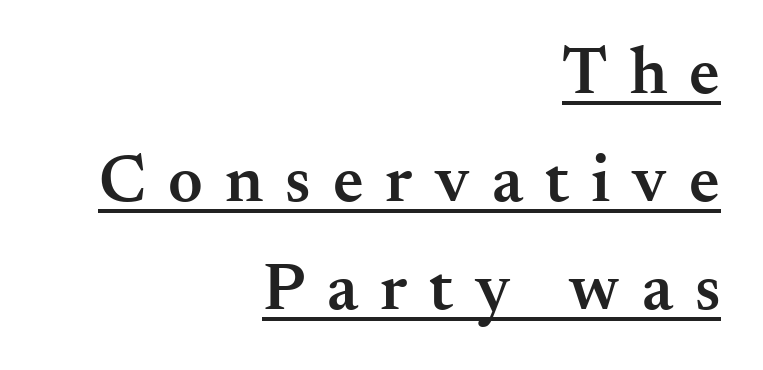
Q: Is the text bold? A: Semi-bold.
Q: Is the text italic (slanted)? A: No, it is upright.
Q: Is the typeface a serif or a sans-serif typeface? A: Serif.
Q: Is the text underlined? A: Yes.
Q: How is the paragraph aligned? A: Right-aligned.
Q: Is the spacing between letters normal or unusually wide? A: Unusually wide.
Q: Is the spacing between lines tight, normal or loose? A: Normal.
Q: Width (condensed, normal, or wide)? A: Normal.
Q: Stroke contrast? A: Medium.
Q: x-height? A: Small.
Q: Monospaced? A: No.
